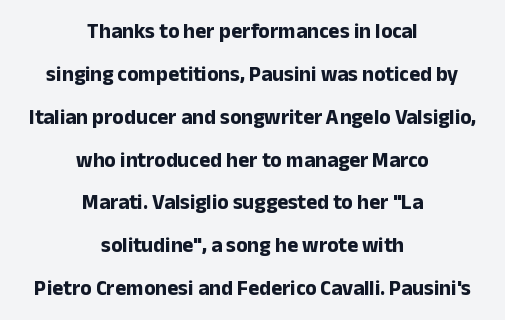
Q: Is the text bold? A: Yes.
Q: Is the text italic (slanted)? A: No, it is upright.
Q: Is the text underlined? A: No.
Q: How is the paragraph aligned? A: Centered.
Q: Is the spacing between letters normal or unusually wide? A: Normal.
Q: Is the spacing between lines tight, normal or loose? A: Loose.
